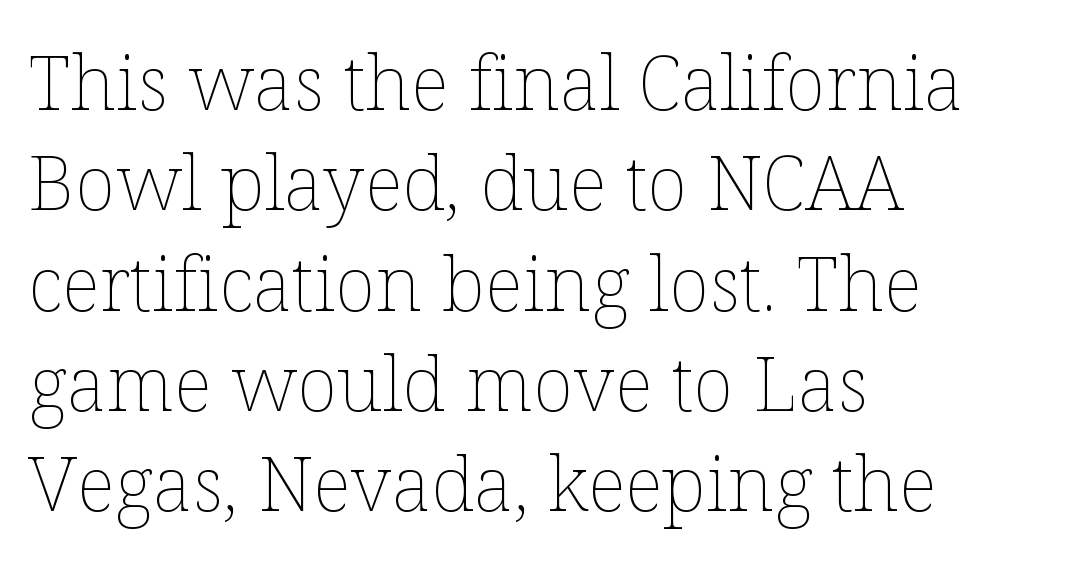
Tracking value appears to be zero — textbook default spacing. Is the type heavy? It reads as light-to-regular instead. The gap between lines stays unmarked. Notice how the passage keeps a crisp vertical edge on the left only.
